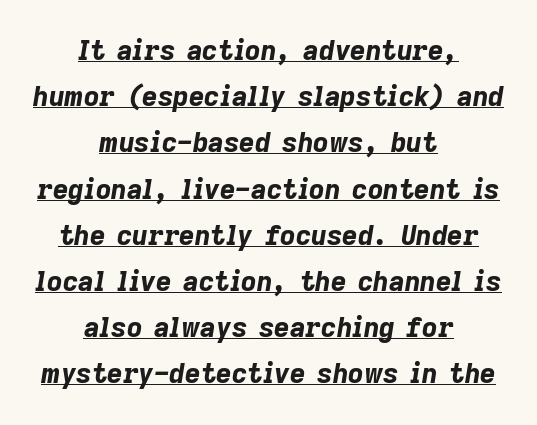
Q: Is the text bold? A: Yes.
Q: Is the text italic (slanted)? A: Yes, it leans right by about 9 degrees.
Q: Is the text underlined? A: Yes.
Q: How is the paragraph aligned? A: Centered.
Q: Is the spacing between letters normal or unusually wide? A: Normal.
